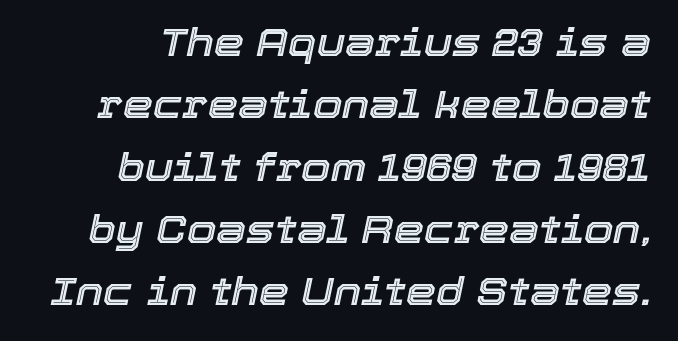
Q: Is the text italic (slanted)? A: Yes, it leans right by about 12 degrees.
Q: Is the text underlined? A: No.
Q: Is the spacing between letters normal or unusually wide? A: Normal.
Q: Is the spacing between lines tight, normal or loose? A: Normal.
Q: Width (condensed, normal, or wide)? A: Normal.
Q: x-height? A: Medium.
Q: Monospaced? A: No.
